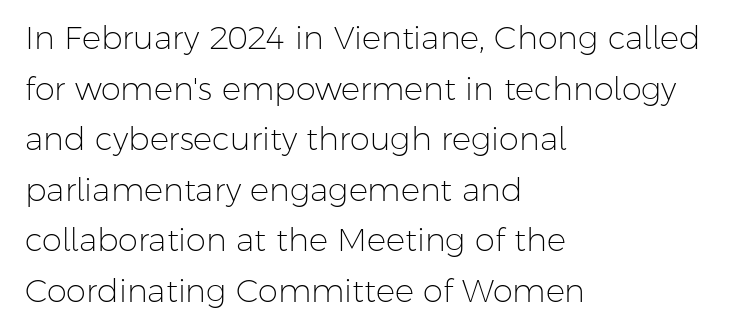
The gap between lines stays unmarked. The font sits on the lighter half of the weight spectrum, regular included. The paragraph shown leans on its left margin. Short note: letters normally spaced.
